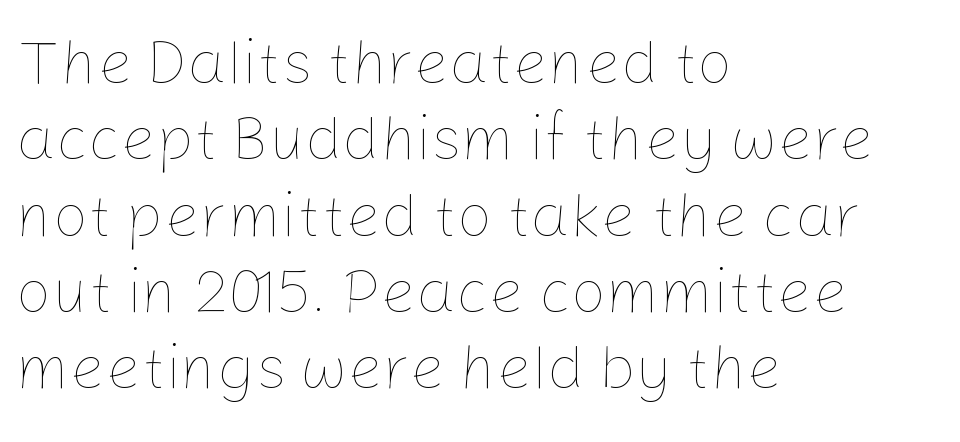
Q: Is the text bold? A: No.
Q: Is the text italic (slanted)? A: No, it is upright.
Q: Is the text underlined? A: No.
Q: How is the paragraph aligned? A: Left-aligned.
Q: Is the spacing between letters normal or unusually wide? A: Normal.
Q: Width (condensed, normal, or wide)? A: Normal.
Q: Stroke contrast? A: Low.
Q: x-height? A: Medium.
Q: Monospaced? A: No.
